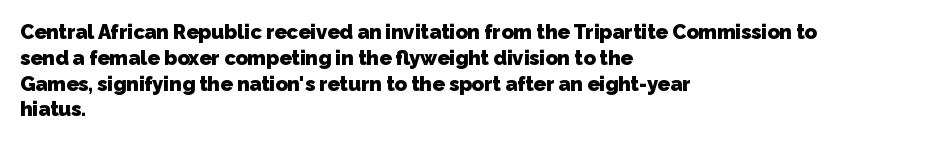
Q: Is the text bold? A: Yes.
Q: Is the text underlined? A: No.
Q: How is the paragraph aligned? A: Left-aligned.
Q: Is the spacing between letters normal or unusually wide? A: Normal.
Q: Is the spacing between lines tight, normal or loose? A: Normal.
